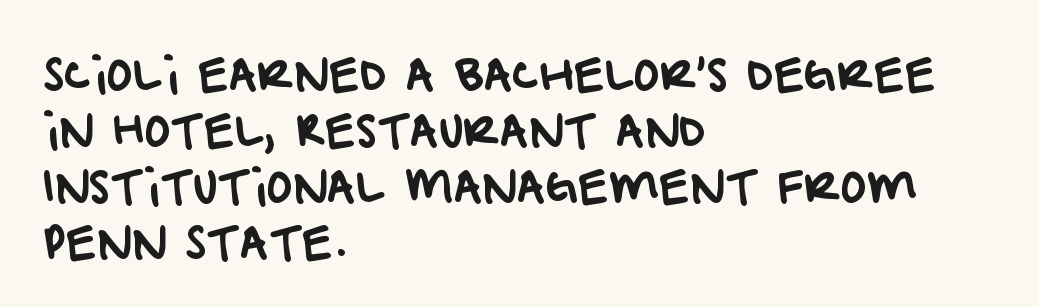
{"serif": "no", "width": "normal", "stroke_contrast": "low", "x_height": "large", "monospaced": "no", "underline": "no", "align": "left", "line_spacing": "normal", "line_spacing_ratio": 1.27, "letter_spacing": "normal", "letter_spacing_em": 0.0, "glyph_px": 44}
